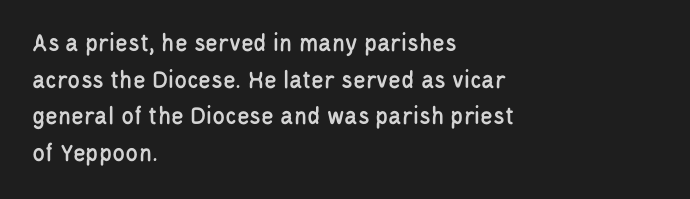
{"italic": "no", "underline": "no", "align": "left", "line_spacing": "normal", "line_spacing_ratio": 1.41, "letter_spacing": "normal", "letter_spacing_em": 0.0, "glyph_px": 26}
